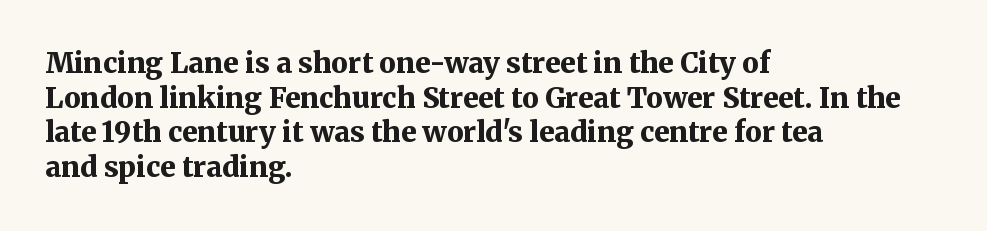
The image shows 28 px bold serif type, upright; set left-aligned, line spacing 1.24x, normal letter spacing, not underlined; medium stroke contrast and a medium x-height.
